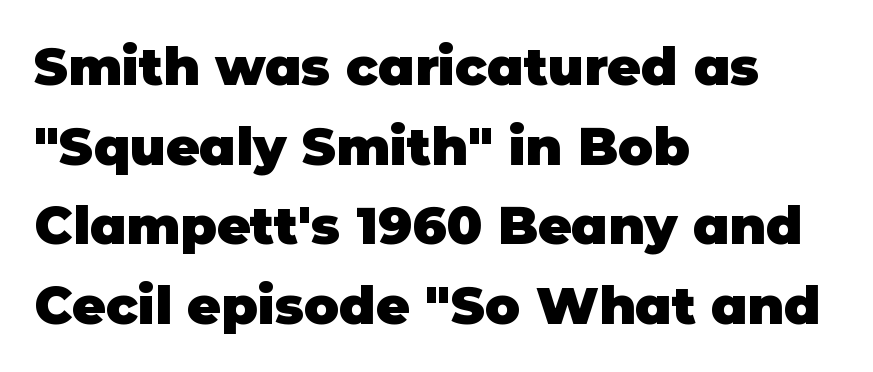
The image shows 52 px heavy sans-serif type, upright; set left-aligned, normal line spacing (1.53x), normal letter spacing, not underlined; low stroke contrast and a large x-height.
